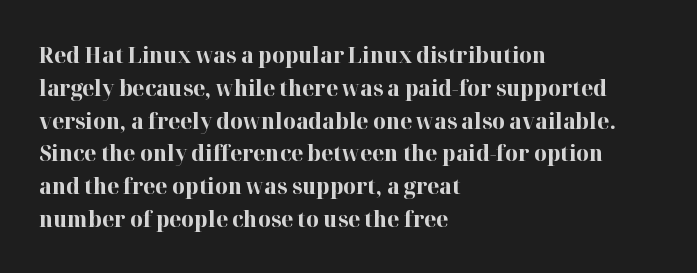
Nobody touched the tracking dial on this one. Alignment: flush left. Tall strokes in this sample are plumb rather than angled. Weight: bold.
